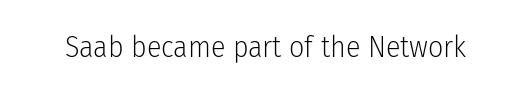
{"serif": "no", "italic": "no", "bold": "no", "weight": "light", "width": "condensed", "stroke_contrast": "low", "x_height": "medium", "monospaced": "no", "underline": "no", "letter_spacing": "normal", "letter_spacing_em": 0.0, "glyph_px": 30}
